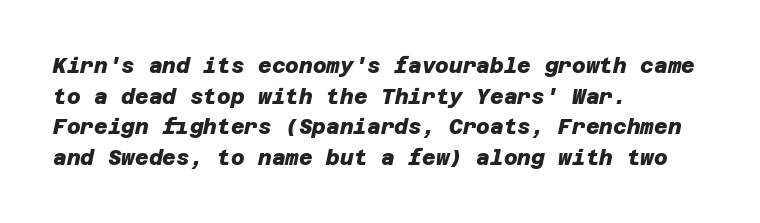
Students, this is bold: see how much ink each stroke carries. The rendering uses a moderate line-height, typical for paragraphs. The baseline area is clear. Short and long lines alike share a common starting point at left.
